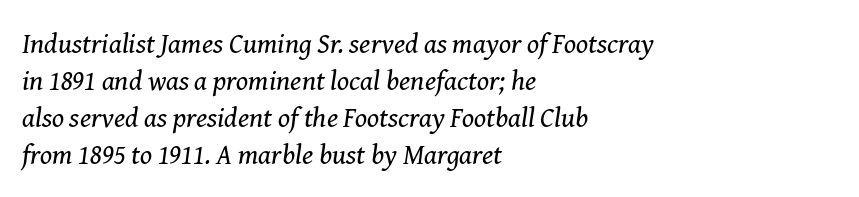
{"serif": "yes", "italic": "yes", "lean": "right", "slant_degrees": 8, "bold": "no", "weight": "regular", "width": "normal", "stroke_contrast": "medium", "x_height": "medium", "monospaced": "no", "underline": "no", "align": "left", "line_spacing": "normal", "line_spacing_ratio": 1.32, "letter_spacing": "normal", "letter_spacing_em": 0.0, "glyph_px": 28}
